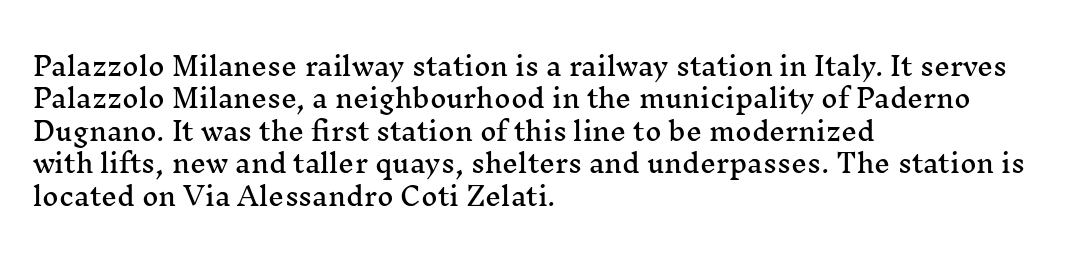
Q: Is the text italic (slanted)? A: No, it is upright.
Q: Is the text underlined? A: No.
Q: How is the paragraph aligned? A: Left-aligned.
Q: Is the spacing between letters normal or unusually wide? A: Normal.
Q: Is the spacing between lines tight, normal or loose? A: Normal.
